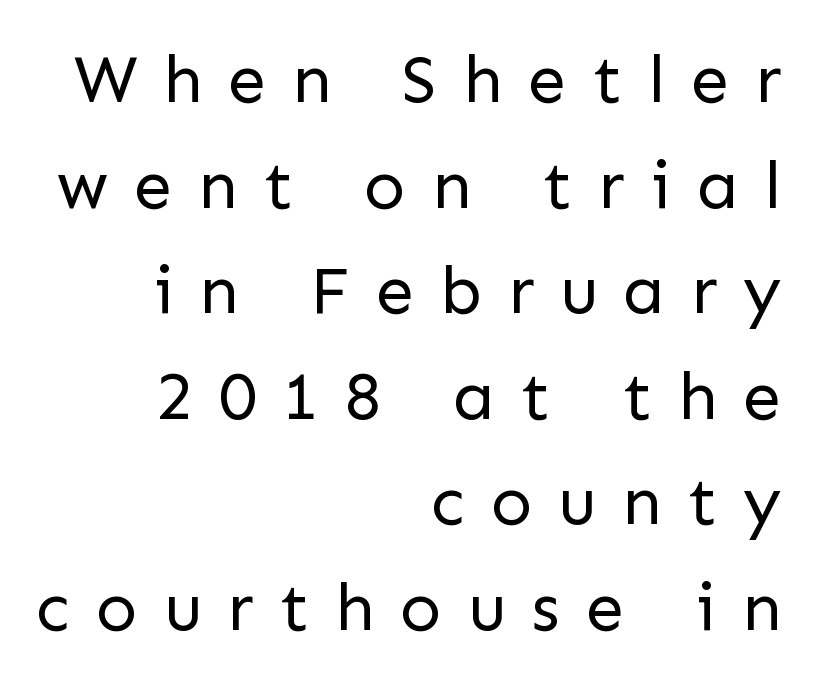
The image shows 69 px regular-weight sans-serif type, upright; set right-aligned, normal line spacing (1.53x), unusually wide letter spacing (+0.37 em), not underlined; low stroke contrast and a medium x-height.
